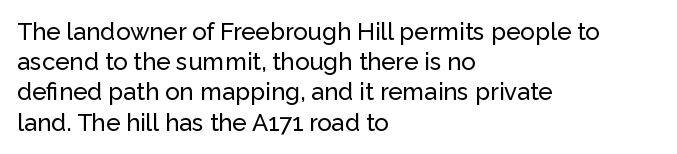
{"italic": "no", "underline": "no", "align": "left", "line_spacing": "normal", "line_spacing_ratio": 1.26, "letter_spacing": "normal", "letter_spacing_em": 0.0, "glyph_px": 24}
